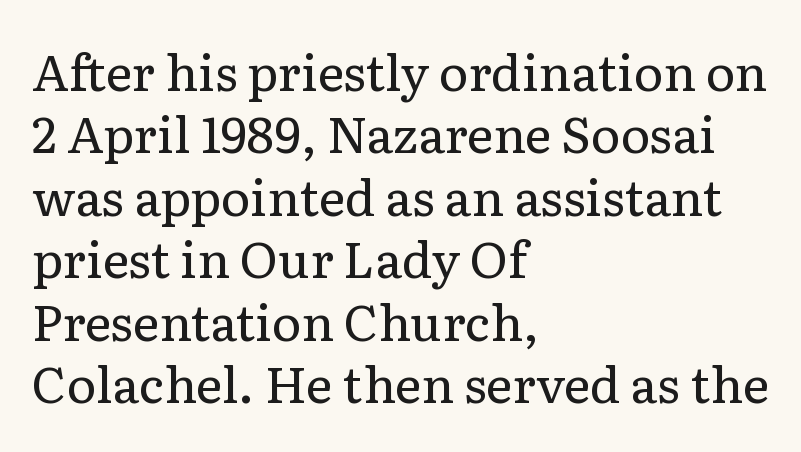
The lines sit at an ordinary, default distance from one another. The strokes are not fattened; the text isn't bold. I'd call this a serif setting — the letters wear small feet. The font's upright variant was chosen for this text. This rendering leaves character spacing at its baseline value.
